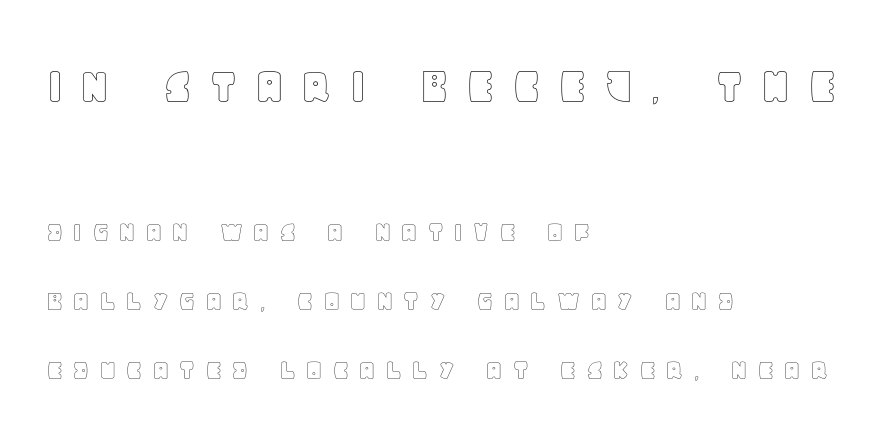
{"italic": "no", "width": "normal", "x_height": "large", "monospaced": "no", "underline": "no", "align": "left", "line_spacing": "loose", "line_spacing_ratio": 2.22, "letter_spacing": "wide", "letter_spacing_em": 0.28, "larger_block": "first", "size_ratio": 1.74, "glyph_px": 54}
